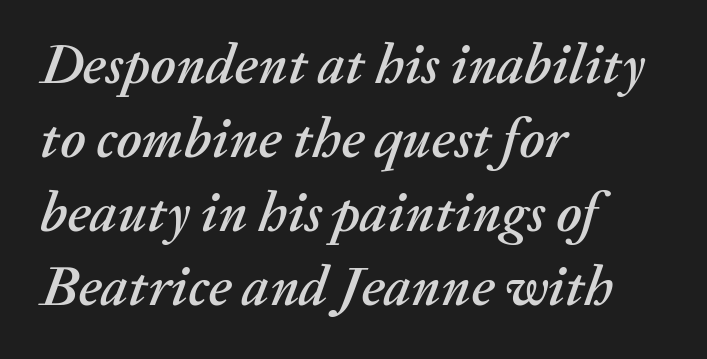
Q: Is the text italic (slanted)? A: Yes, it leans right by about 20 degrees.
Q: Is the text underlined? A: No.
Q: How is the paragraph aligned? A: Left-aligned.
Q: Is the spacing between letters normal or unusually wide? A: Normal.
Q: Is the spacing between lines tight, normal or loose? A: Normal.
Q: Width (condensed, normal, or wide)? A: Normal.
Q: Stroke contrast? A: Medium.
Q: x-height? A: Medium.
Q: Monospaced? A: No.
